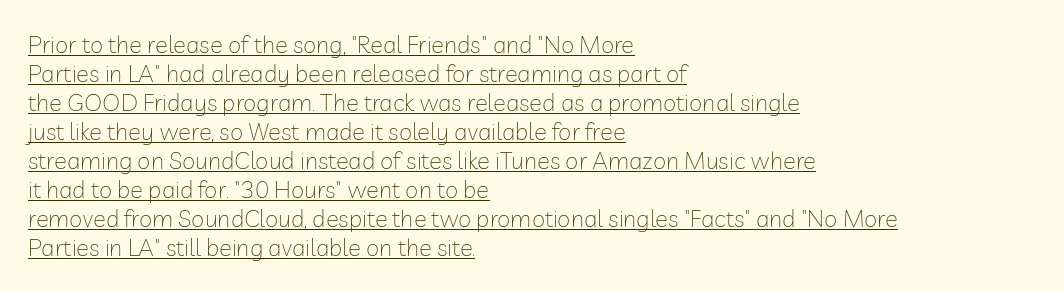
Q: Is the text bold? A: No.
Q: Is the text italic (slanted)? A: No, it is upright.
Q: Is the text underlined? A: Yes.
Q: How is the paragraph aligned? A: Left-aligned.
Q: Is the spacing between letters normal or unusually wide? A: Normal.
